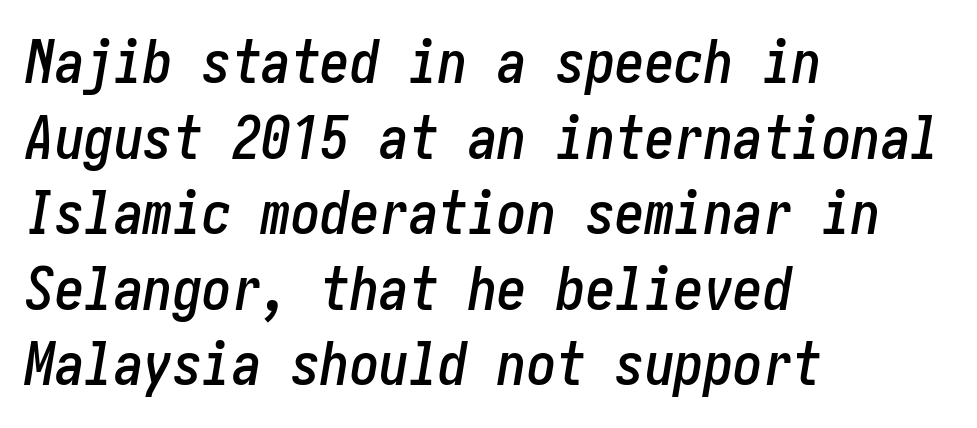
Q: Is the text italic (slanted)? A: Yes, it leans right by about 10 degrees.
Q: Is the text underlined? A: No.
Q: How is the paragraph aligned? A: Left-aligned.
Q: Is the spacing between letters normal or unusually wide? A: Normal.
Q: Is the spacing between lines tight, normal or loose? A: Normal.
Q: Width (condensed, normal, or wide)? A: Condensed.
Q: Stroke contrast? A: Low.
Q: x-height? A: Medium.
